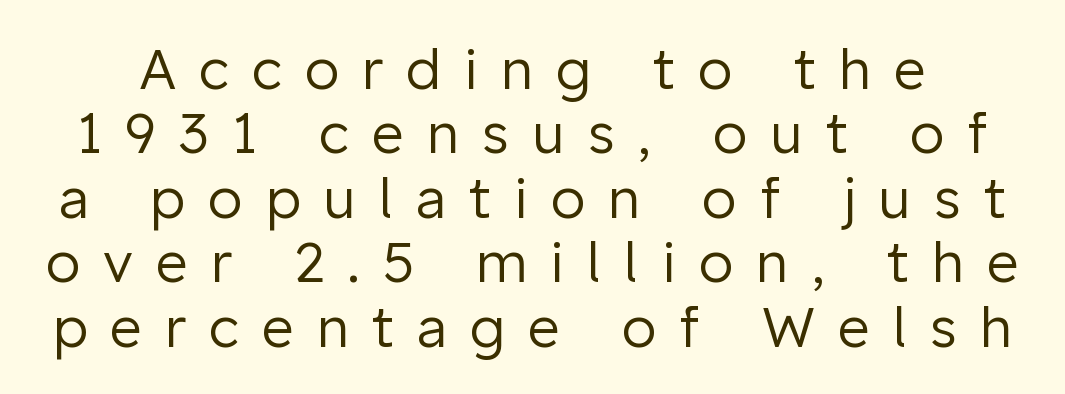
The image shows 56 px regular-weight sans-serif type, upright; set tight line spacing (1.15x), unusually wide letter spacing (+0.41 em), not underlined; low stroke contrast and a medium x-height.
